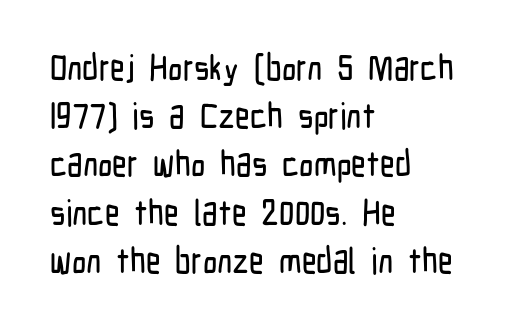
Q: Is the text italic (slanted)? A: No, it is upright.
Q: Is the typeface a serif or a sans-serif typeface? A: Sans-serif.
Q: Is the text underlined? A: No.
Q: How is the paragraph aligned? A: Left-aligned.
Q: Is the spacing between letters normal or unusually wide? A: Normal.
Q: Is the spacing between lines tight, normal or loose? A: Normal.
Q: Width (condensed, normal, or wide)? A: Condensed.
Q: Stroke contrast? A: Low.
Q: x-height? A: Medium.
Q: Monospaced? A: No.
